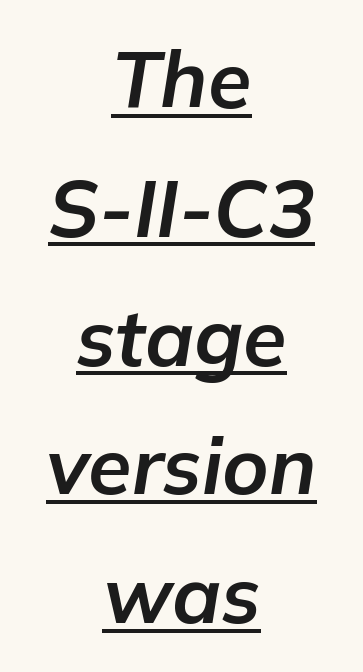
This rendering leaves character spacing at its baseline value. The glyphs look as if they've been sheared to an angle. Note the varied advance widths — an 'i' is clearly narrower than an 'm'. The lines are quadded center.
